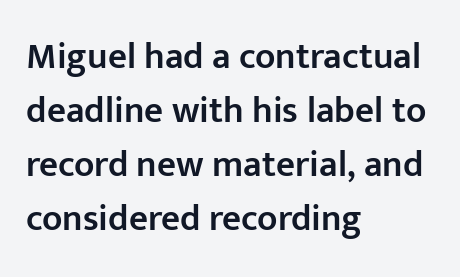
Q: Is the text bold? A: Semi-bold.
Q: Is the text italic (slanted)? A: No, it is upright.
Q: Is the typeface a serif or a sans-serif typeface? A: Sans-serif.
Q: Is the text underlined? A: No.
Q: How is the paragraph aligned? A: Left-aligned.
Q: Is the spacing between letters normal or unusually wide? A: Normal.
Q: Is the spacing between lines tight, normal or loose? A: Normal.
Q: Width (condensed, normal, or wide)? A: Normal.
Q: Stroke contrast? A: Low.
Q: x-height? A: Medium.
Q: Monospaced? A: No.
